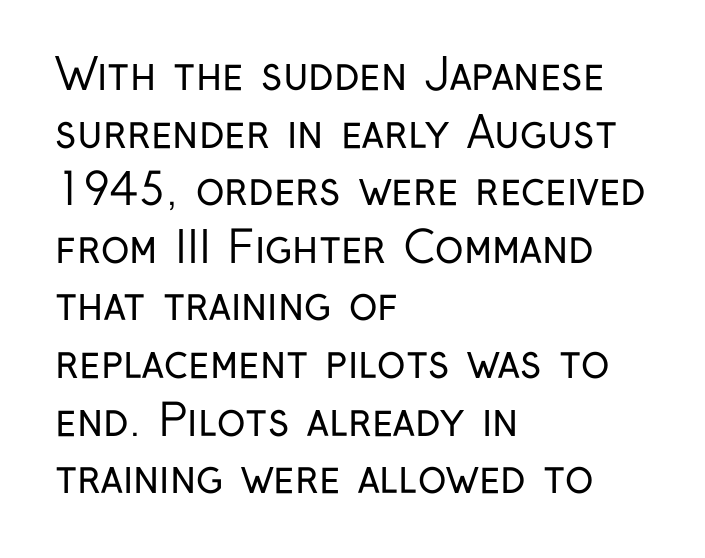
The image shows 43 px regular-weight, condensed sans-serif type, upright; set left-aligned, normal line spacing (1.34x), normal letter spacing, not underlined; low stroke contrast and a medium x-height.
